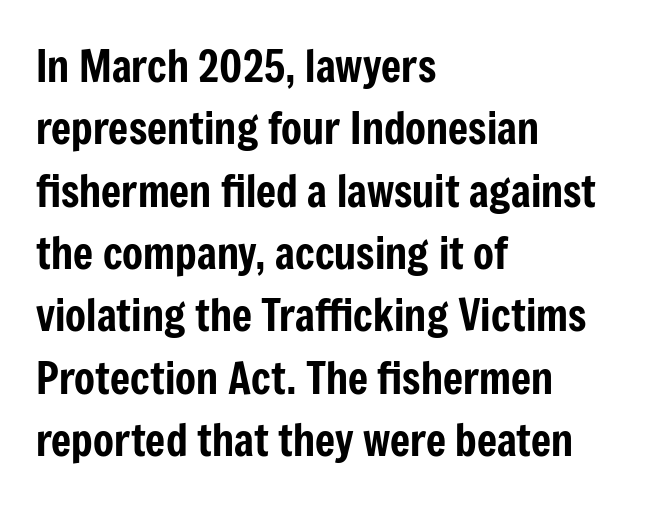
Successive baselines arrive at the customary interval. Quick note: not italic, upright. This rendering uses left alignment, leaving the right contour irregular. The passage shown has conventional tracking throughout. A typesetter would label this face a sans. Here the designer chose a conventional face with non-uniform glyph widths.
